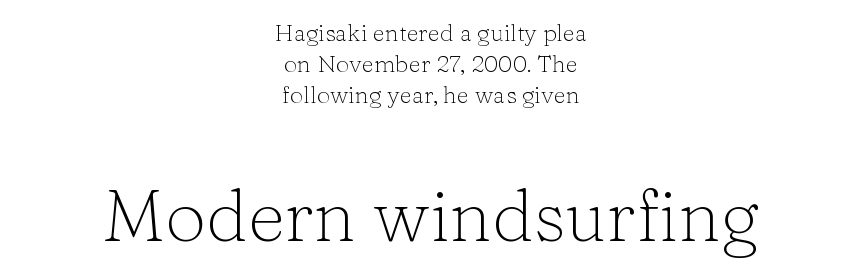
The image shows 73 px light serif type, upright; set centered, normal line spacing (1.3x), normal letter spacing, not underlined; the second (bottom) block is 3.04x larger; low stroke contrast and a medium x-height.
